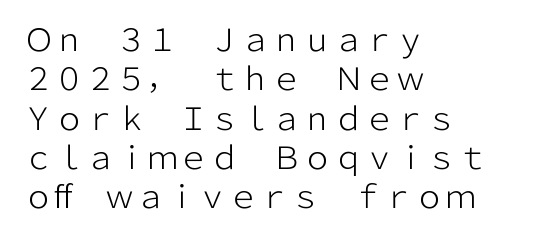
The leading is moderate, giving the passage an even texture. Notice how the passage keeps a crisp vertical edge on the left only. Ascenders rise straight up at ninety degrees. This rendering features lettering with no underline. Does the type have serifs? No, each stem ends abruptly. The letters advance in unequal steps, a hallmark of proportional type.
